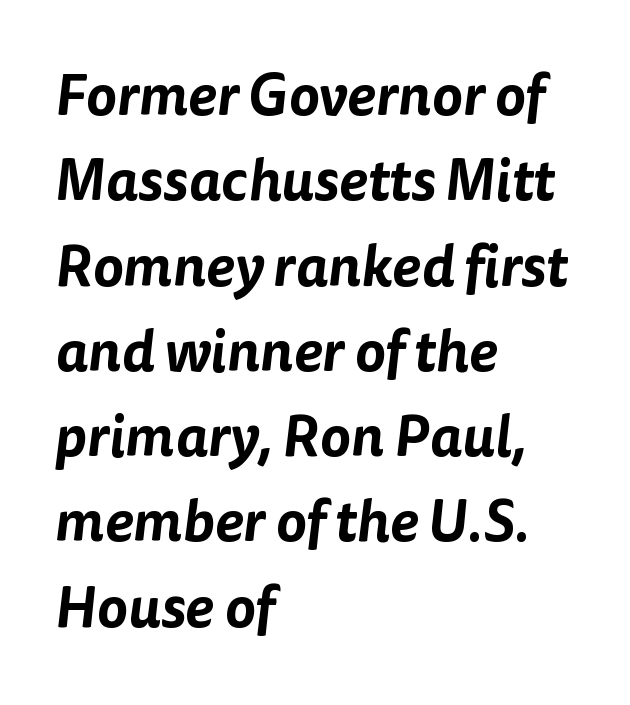
Q: Is the typeface a serif or a sans-serif typeface? A: Sans-serif.
Q: Is the text underlined? A: No.
Q: How is the paragraph aligned? A: Left-aligned.
Q: Is the spacing between letters normal or unusually wide? A: Normal.
Q: Is the spacing between lines tight, normal or loose? A: Normal.
Q: Width (condensed, normal, or wide)? A: Normal.
Q: Stroke contrast? A: Low.
Q: x-height? A: Medium.
Q: Monospaced? A: No.
